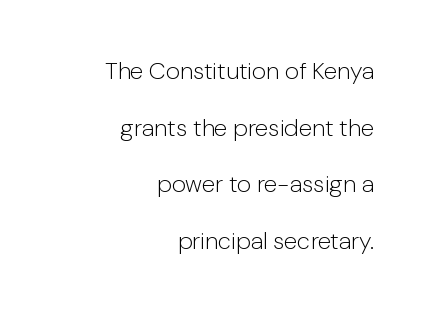
Q: Is the text bold? A: No.
Q: Is the text italic (slanted)? A: No, it is upright.
Q: Is the text underlined? A: No.
Q: How is the paragraph aligned? A: Right-aligned.
Q: Is the spacing between letters normal or unusually wide? A: Normal.
Q: Is the spacing between lines tight, normal or loose? A: Loose.
